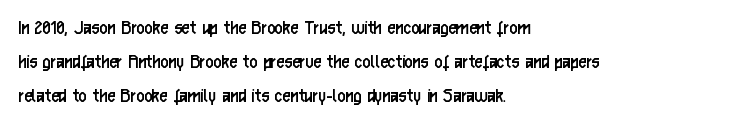
Q: Is the text bold? A: No.
Q: Is the text italic (slanted)? A: No, it is upright.
Q: Is the text underlined? A: No.
Q: How is the paragraph aligned? A: Left-aligned.
Q: Is the spacing between letters normal or unusually wide? A: Normal.
Q: Is the spacing between lines tight, normal or loose? A: Normal.
